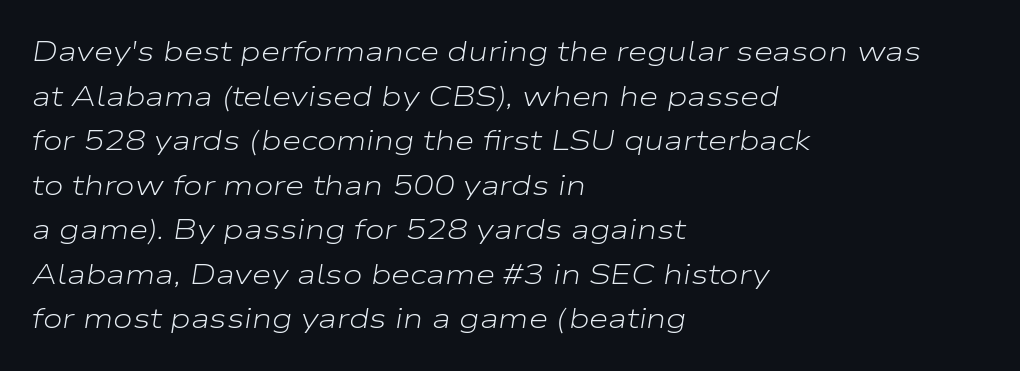
Q: Is the text bold? A: No.
Q: Is the text italic (slanted)? A: Yes, it leans right by about 9 degrees.
Q: Is the text underlined? A: No.
Q: How is the paragraph aligned? A: Left-aligned.
Q: Is the spacing between letters normal or unusually wide? A: Normal.
Q: Is the spacing between lines tight, normal or loose? A: Normal.
Q: Width (condensed, normal, or wide)? A: Wide.
Q: Stroke contrast? A: Low.
Q: x-height? A: Medium.
Q: Monospaced? A: No.
